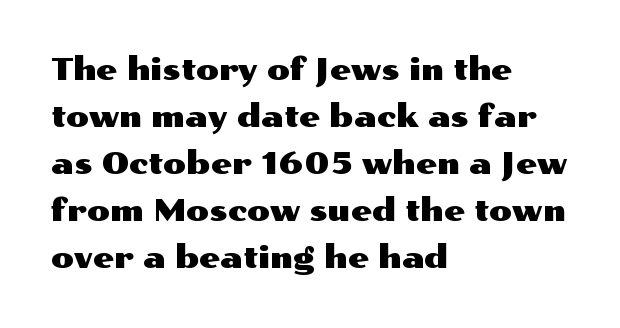
Q: Is the text italic (slanted)? A: No, it is upright.
Q: Is the typeface a serif or a sans-serif typeface? A: Sans-serif.
Q: Is the text underlined? A: No.
Q: How is the paragraph aligned? A: Left-aligned.
Q: Is the spacing between letters normal or unusually wide? A: Normal.
Q: Is the spacing between lines tight, normal or loose? A: Normal.
Q: Width (condensed, normal, or wide)? A: Wide.
Q: Stroke contrast? A: Medium.
Q: x-height? A: Medium.
Q: Monospaced? A: No.
